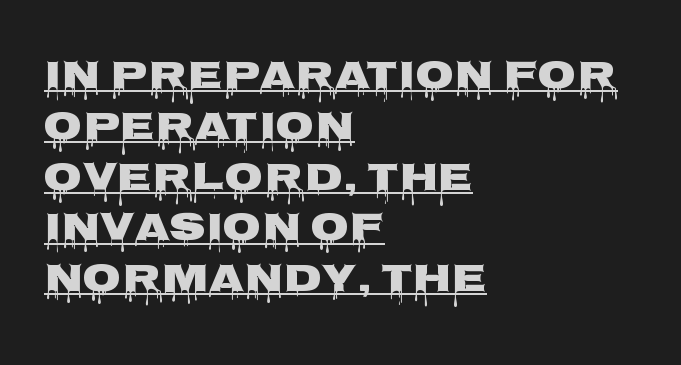
Q: Is the text bold? A: Yes.
Q: Is the text italic (slanted)? A: No, it is upright.
Q: Is the typeface a serif or a sans-serif typeface? A: Sans-serif.
Q: Is the text underlined? A: Yes.
Q: How is the paragraph aligned? A: Left-aligned.
Q: Is the spacing between letters normal or unusually wide? A: Normal.
Q: Is the spacing between lines tight, normal or loose? A: Normal.
Q: Width (condensed, normal, or wide)? A: Wide.
Q: Stroke contrast? A: Low.
Q: x-height? A: Large.
Q: Monospaced? A: No.
